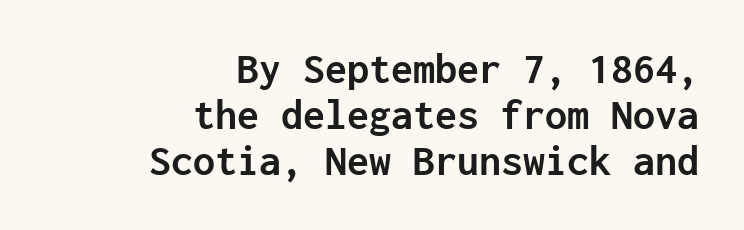
The image shows 44 px semibold sans-serif type, upright, monospaced; set right-aligned, tight line spacing (1.05x), normal letter spacing, not underlined; low stroke contrast and a medium x-height.
